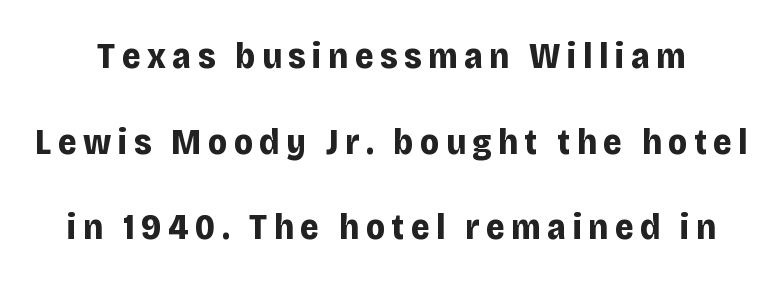
Q: Is the text bold? A: Yes.
Q: Is the text italic (slanted)? A: No, it is upright.
Q: Is the typeface a serif or a sans-serif typeface? A: Sans-serif.
Q: Is the text underlined? A: No.
Q: Is the spacing between lines tight, normal or loose? A: Loose.
Q: Width (condensed, normal, or wide)? A: Normal.
Q: Stroke contrast? A: Low.
Q: x-height? A: Large.
Q: Monospaced? A: No.
